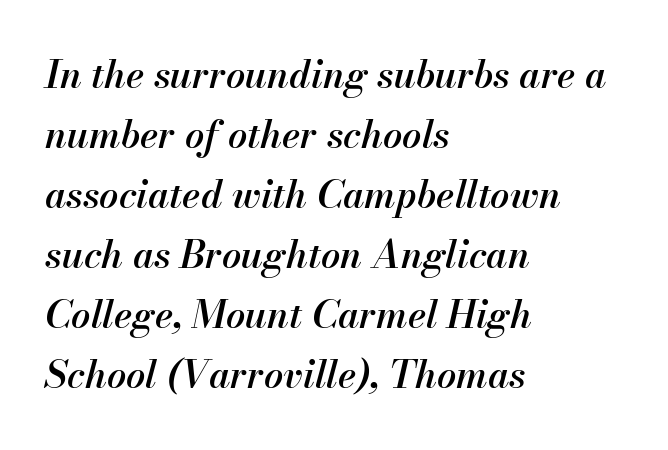
{"italic": "yes", "lean": "right", "slant_degrees": 13, "bold": "semi", "weight": "semibold", "width": "normal", "stroke_contrast": "medium", "x_height": "small", "monospaced": "no", "underline": "no", "align": "left", "line_spacing": "normal", "line_spacing_ratio": 1.58, "letter_spacing": "normal", "letter_spacing_em": 0.0, "glyph_px": 38}
